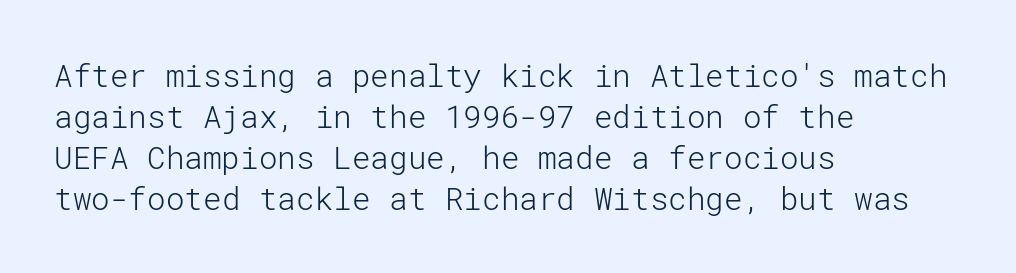
{"serif": "no", "italic": "no", "bold": "no", "weight": "light", "width": "normal", "stroke_contrast": "low", "x_height": "medium", "underline": "no", "align": "left", "line_spacing": "normal", "line_spacing_ratio": 1.32, "letter_spacing": "normal", "letter_spacing_em": 0.0, "glyph_px": 31}
